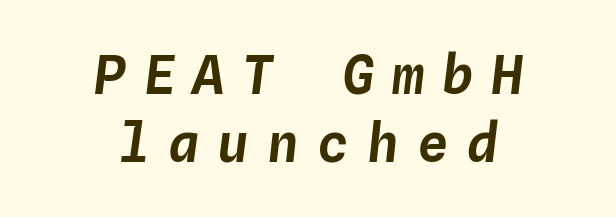
{"italic": "yes", "lean": "right", "slant_degrees": 4, "width": "normal", "stroke_contrast": "low", "x_height": "medium", "monospaced": "yes", "underline": "no", "align": "center", "line_spacing": "normal", "line_spacing_ratio": 1.28, "letter_spacing": "wide", "letter_spacing_em": 0.34, "glyph_px": 53}
